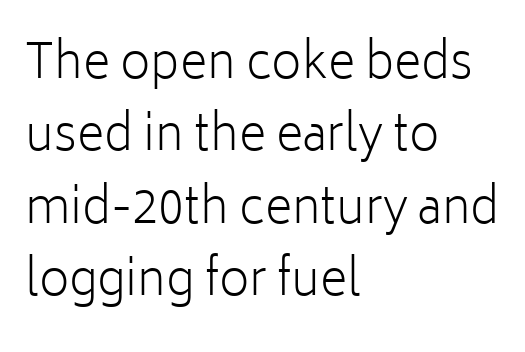
These lines stack with their left ends in a neat column. No letter is thick-stroked: the sample isn't bold. Standard letterfit; no display-style spreading of the glyphs. This is sans-serif lettering, the kind often seen on screens and signage. Descenders are the only things crossing below the line.
